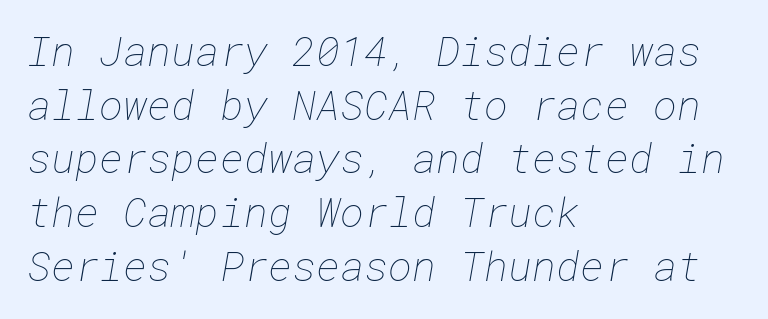
The image shows 41 px thin type; set left-aligned, normal line spacing (1.31x), normal letter spacing, not underlined; low stroke contrast and a medium x-height.
